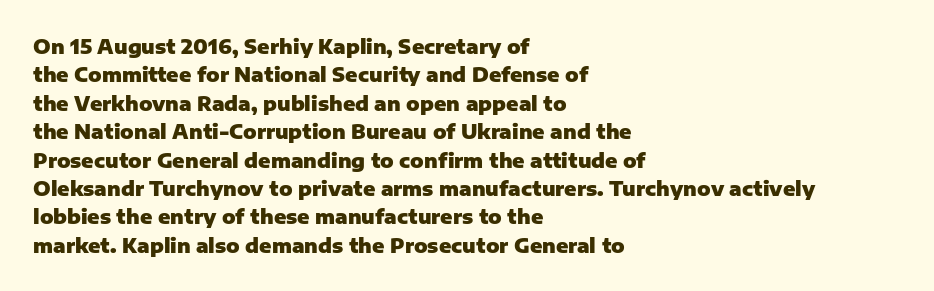
Q: Is the text bold? A: Yes.
Q: Is the text italic (slanted)? A: No, it is upright.
Q: Is the text underlined? A: No.
Q: How is the paragraph aligned? A: Left-aligned.
Q: Is the spacing between letters normal or unusually wide? A: Normal.
Q: Is the spacing between lines tight, normal or loose? A: Normal.
